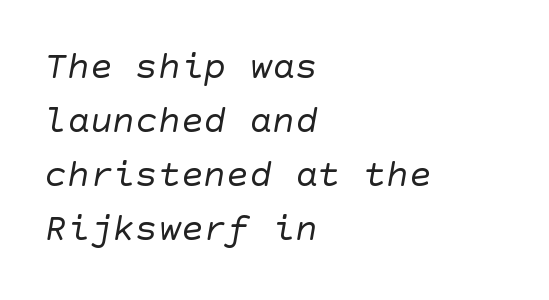
Q: Is the text bold? A: No.
Q: Is the typeface a serif or a sans-serif typeface? A: Sans-serif.
Q: Is the text underlined? A: No.
Q: How is the paragraph aligned? A: Left-aligned.
Q: Is the spacing between letters normal or unusually wide? A: Normal.
Q: Is the spacing between lines tight, normal or loose? A: Normal.
Q: Width (condensed, normal, or wide)? A: Normal.
Q: Stroke contrast? A: Low.
Q: x-height? A: Large.
